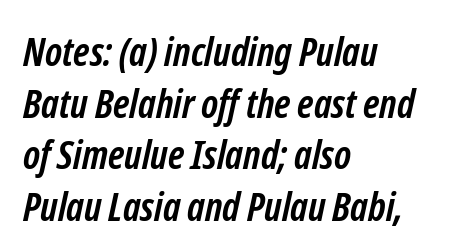
Q: Is the text bold? A: Yes.
Q: Is the typeface a serif or a sans-serif typeface? A: Sans-serif.
Q: Is the text underlined? A: No.
Q: How is the paragraph aligned? A: Left-aligned.
Q: Is the spacing between letters normal or unusually wide? A: Normal.
Q: Is the spacing between lines tight, normal or loose? A: Normal.
Q: Width (condensed, normal, or wide)? A: Condensed.
Q: Stroke contrast? A: Low.
Q: x-height? A: Medium.
Q: Monospaced? A: No.
